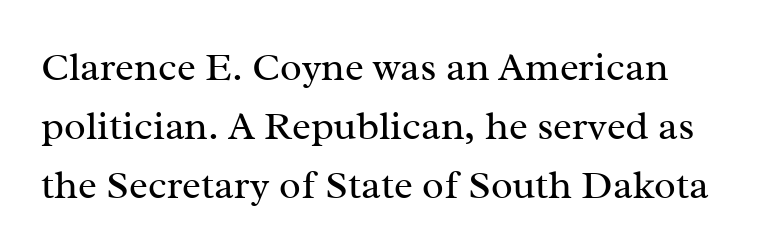
{"serif": "yes", "italic": "no", "bold": "no", "weight": "regular", "width": "normal", "stroke_contrast": "medium", "x_height": "medium", "monospaced": "no", "underline": "no", "line_spacing": "normal", "line_spacing_ratio": 1.47, "letter_spacing": "normal", "letter_spacing_em": 0.0, "glyph_px": 40}
